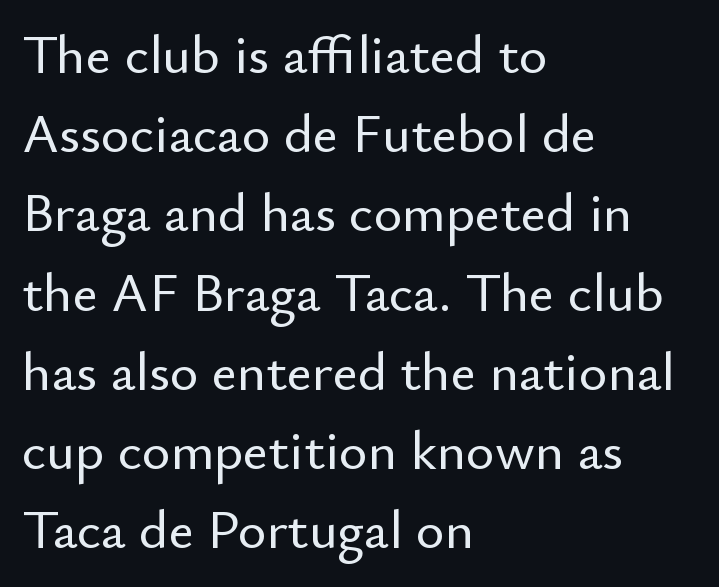
The image shows 55 px sans-serif type, upright; set left-aligned, normal line spacing (1.44x), normal letter spacing, not underlined; low stroke contrast and a small x-height.
